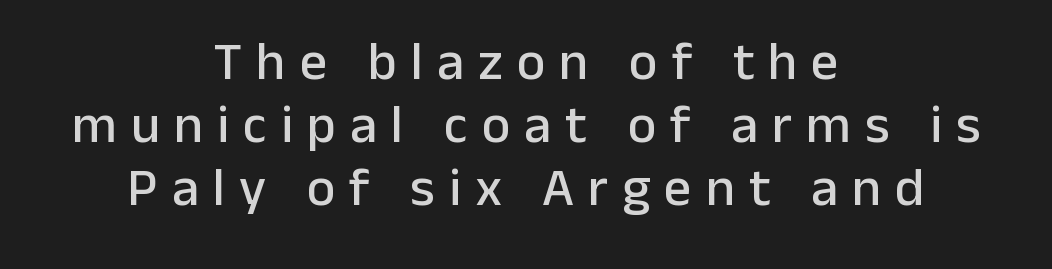
{"serif": "no", "italic": "no", "width": "normal", "stroke_contrast": "low", "x_height": "medium", "monospaced": "no", "underline": "no", "align": "center", "line_spacing_ratio": 1.17, "letter_spacing": "wide", "letter_spacing_em": 0.26, "glyph_px": 54}
